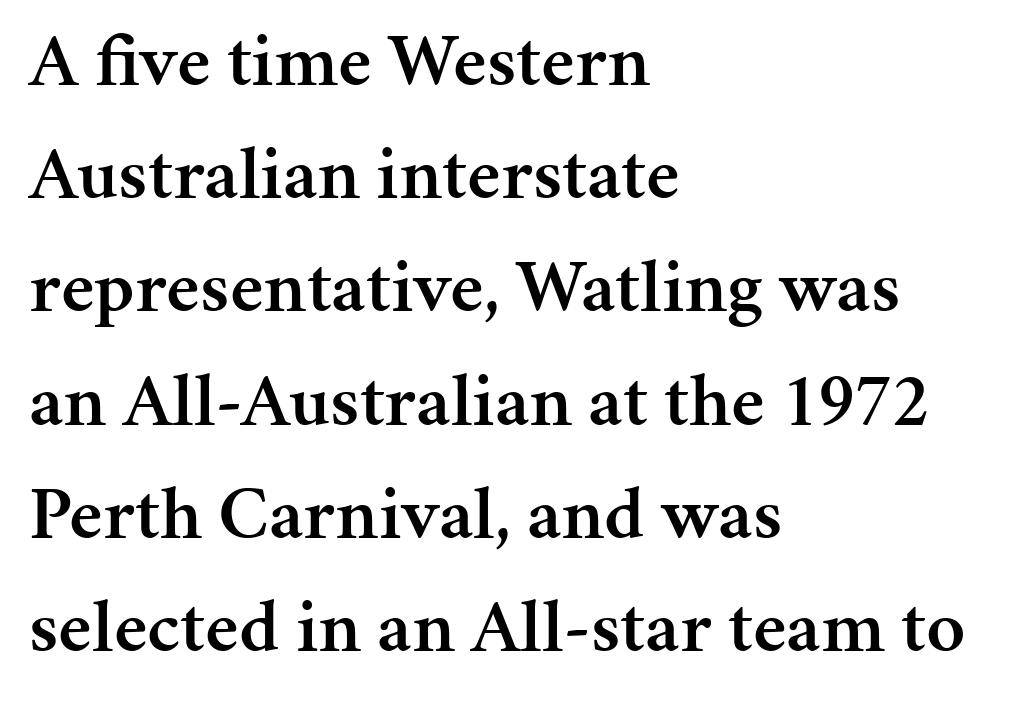
Old-style or modern, the face here clearly has serifs. The strokes are fattened partway — semibold, not bold. The glyphs are unaccompanied by any horizontal stroke below them. Between one letter and the next there's only the usual sliver of space. Posture: vertical. Layout note: lines flush left.
